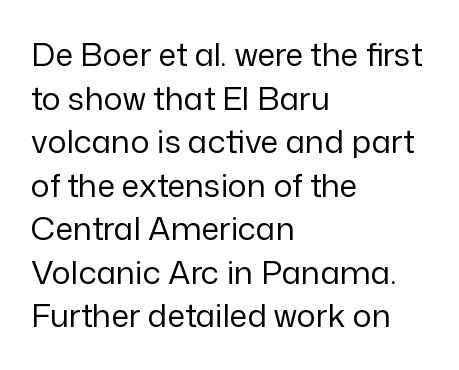
Counters stay open thanks to moderate or lighter strokes. Leading: standard. Reading down the block, your eye returns to a fixed left position each line. It's the straight-up-and-down kind of type.
